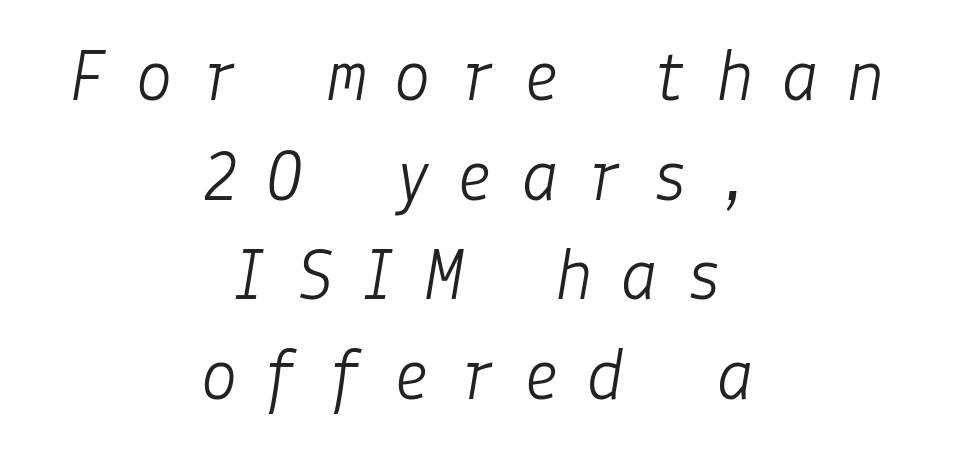
The image shows 76 px light type, italic (leaning right); set centered, normal line spacing (1.31x), unusually wide letter spacing (+0.35 em), not underlined; low stroke contrast and a medium x-height.
